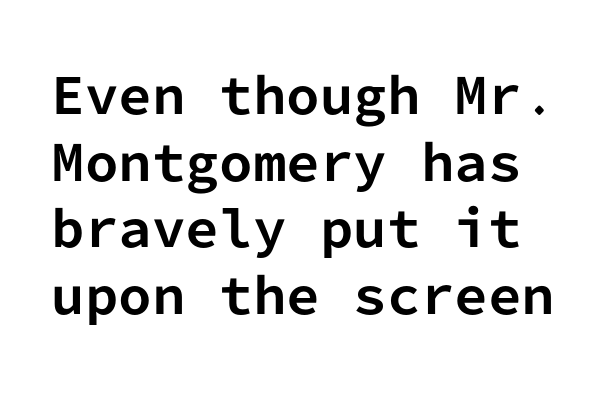
The image shows 48 px bold sans-serif type, upright, monospaced; set normal line spacing (1.39x), normal letter spacing, not underlined; low stroke contrast and a medium x-height.
